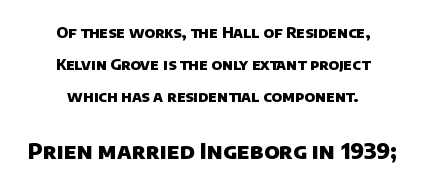
The image shows 22 px bold type; set centered, loose line spacing (2.14x), normal letter spacing, not underlined; the second (bottom) block is 1.47x larger.
